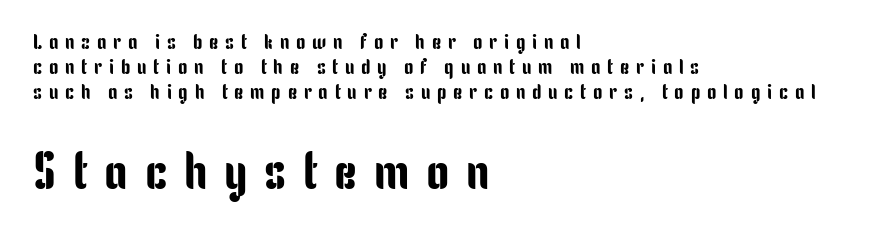
The image shows 52 px condensed sans-serif type, upright; set left-aligned, line spacing 1.2x, unusually wide letter spacing (+0.32 em), not underlined; the second (bottom) block is 2.48x larger; low stroke contrast and a medium x-height.
